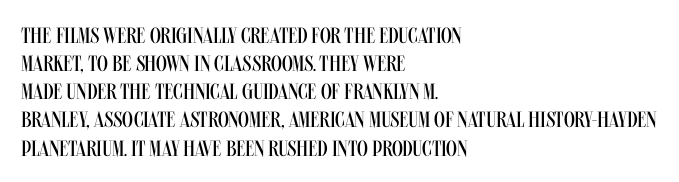
Q: Is the text bold? A: No.
Q: Is the text italic (slanted)? A: No, it is upright.
Q: Is the text underlined? A: No.
Q: How is the paragraph aligned? A: Left-aligned.
Q: Is the spacing between letters normal or unusually wide? A: Normal.
Q: Is the spacing between lines tight, normal or loose? A: Normal.
